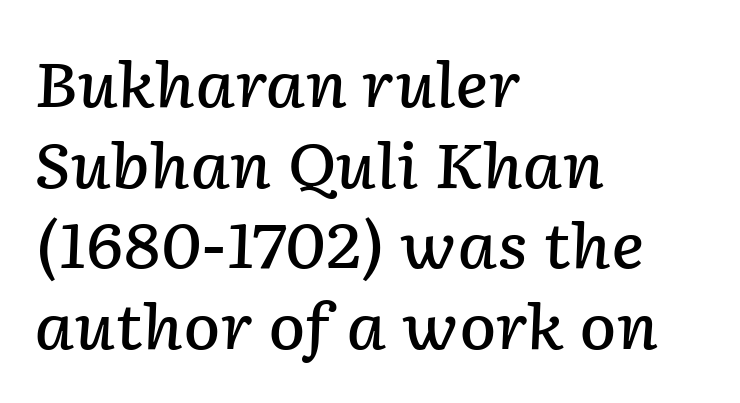
Q: Is the text bold? A: Semi-bold.
Q: Is the text italic (slanted)? A: Yes, it leans right by about 2 degrees.
Q: Is the text underlined? A: No.
Q: How is the paragraph aligned? A: Left-aligned.
Q: Is the spacing between letters normal or unusually wide? A: Normal.
Q: Is the spacing between lines tight, normal or loose? A: Normal.
Q: Width (condensed, normal, or wide)? A: Normal.
Q: Stroke contrast? A: Low.
Q: x-height? A: Medium.
Q: Monospaced? A: No.
